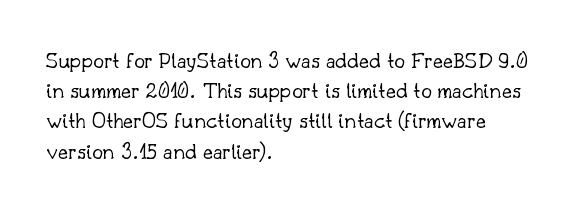
{"italic": "no", "bold": "no", "underline": "no", "align": "left", "line_spacing": "normal", "line_spacing_ratio": 1.26, "letter_spacing": "normal", "letter_spacing_em": 0.0, "glyph_px": 24}
